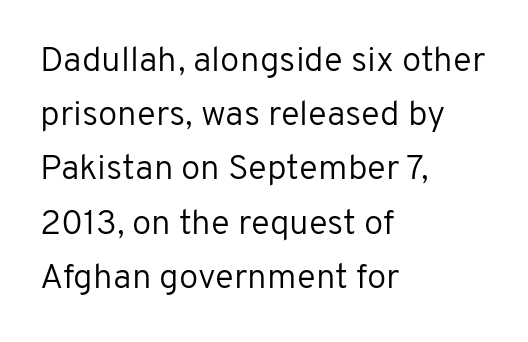
{"serif": "no", "italic": "no", "bold": "no", "weight": "regular", "width": "normal", "stroke_contrast": "low", "x_height": "medium", "monospaced": "no", "underline": "no", "align": "left", "line_spacing": "normal", "line_spacing_ratio": 1.55, "letter_spacing": "normal", "letter_spacing_em": 0.0, "glyph_px": 35}
